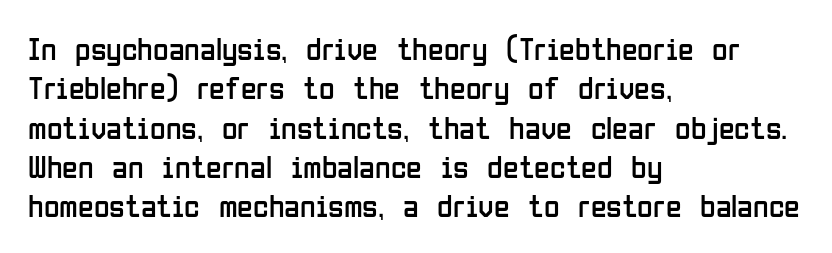
Nope, no serifs anywhere on these letters. The string is rendered with underlining switched off. Short note: letters normally spaced. This reads as an unemphasized weight, regular at the heaviest.
